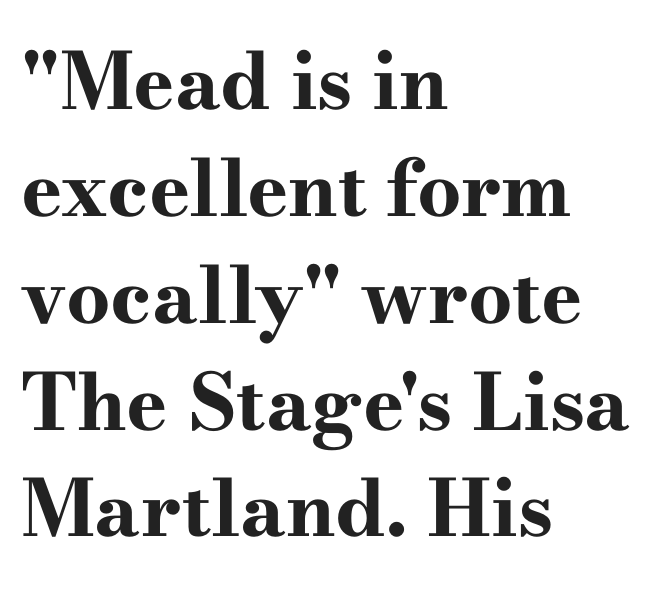
Q: Is the text bold? A: Yes.
Q: Is the text italic (slanted)? A: No, it is upright.
Q: Is the typeface a serif or a sans-serif typeface? A: Serif.
Q: Is the text underlined? A: No.
Q: How is the paragraph aligned? A: Left-aligned.
Q: Is the spacing between letters normal or unusually wide? A: Normal.
Q: Is the spacing between lines tight, normal or loose? A: Normal.
Q: Width (condensed, normal, or wide)? A: Wide.
Q: Stroke contrast? A: High.
Q: x-height? A: Small.
Q: Monospaced? A: No.
